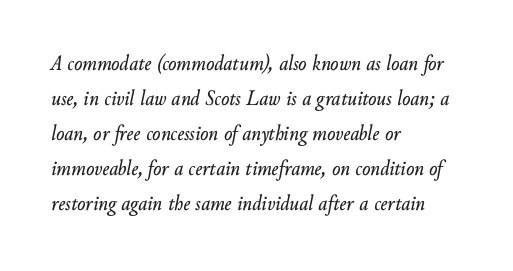
{"italic": "yes", "lean": "right", "slant_degrees": 10, "underline": "no", "align": "left", "line_spacing": "normal", "line_spacing_ratio": 1.59, "letter_spacing": "normal", "letter_spacing_em": 0.0, "glyph_px": 22}
